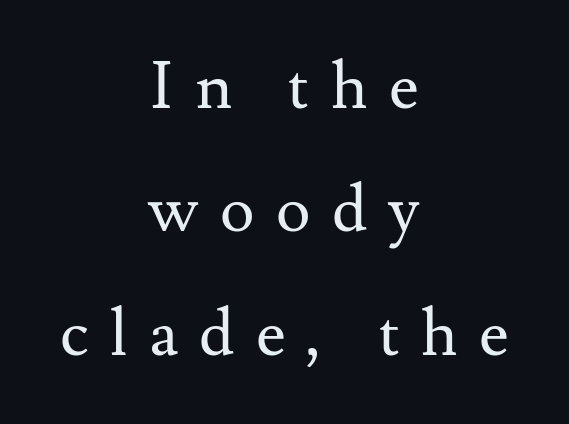
Does extra space separate the letters? Yes, quite a lot of it. Weight: regular or lighter. These lines are rendered in a variable-pitch font. Check the space under the baseline: it is left empty.
